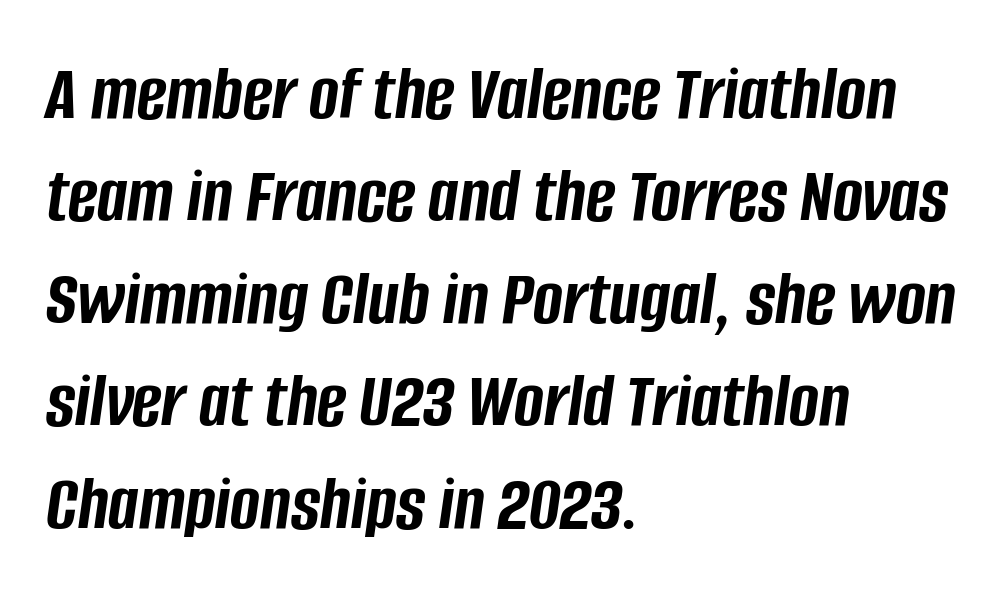
Q: Is the text bold? A: Yes.
Q: Is the text italic (slanted)? A: Yes, it leans right by about 8 degrees.
Q: Is the text underlined? A: No.
Q: How is the paragraph aligned? A: Left-aligned.
Q: Is the spacing between letters normal or unusually wide? A: Normal.
Q: Is the spacing between lines tight, normal or loose? A: Normal.
Q: Width (condensed, normal, or wide)? A: Condensed.
Q: Stroke contrast? A: Low.
Q: x-height? A: Large.
Q: Monospaced? A: No.
